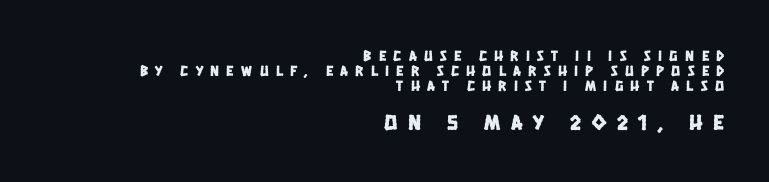
Q: Is the text underlined? A: No.
Q: How is the paragraph aligned? A: Right-aligned.
Q: Is the spacing between letters normal or unusually wide? A: Unusually wide.
Q: Is the spacing between lines tight, normal or loose? A: Tight.
Q: Which block of text is set in a larger size, the first (top) or the second (bottom)? A: The second (bottom) one.
